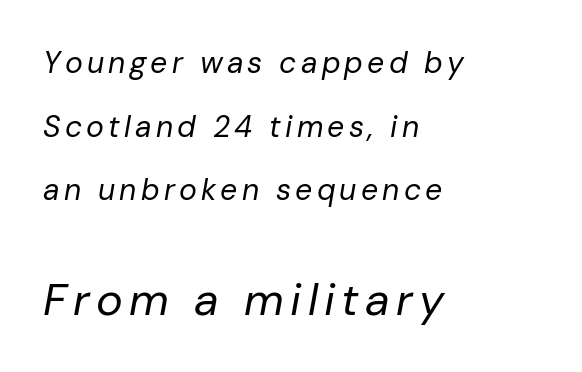
{"italic": "yes", "lean": "right", "slant_degrees": 10, "bold": "no", "weight": "regular", "width": "normal", "stroke_contrast": "low", "x_height": "medium", "monospaced": "no", "underline": "no", "align": "left", "line_spacing": "loose", "line_spacing_ratio": 2.12, "larger_block": "second", "size_ratio": 1.5, "glyph_px": 45}
